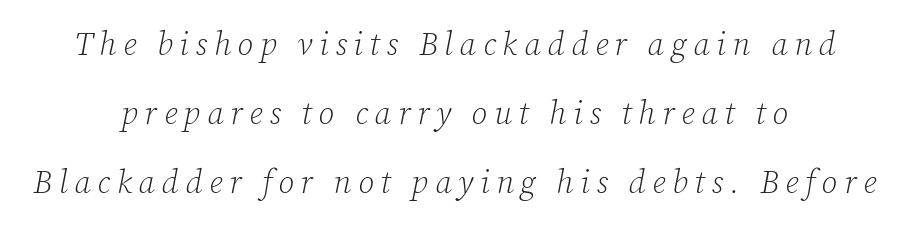
It's the slanting kind of type. What kind of face is this? One with serifs. Whoever set this chose breathing room over compactness in the vertical rhythm. The space directly below the letters is spotless.
